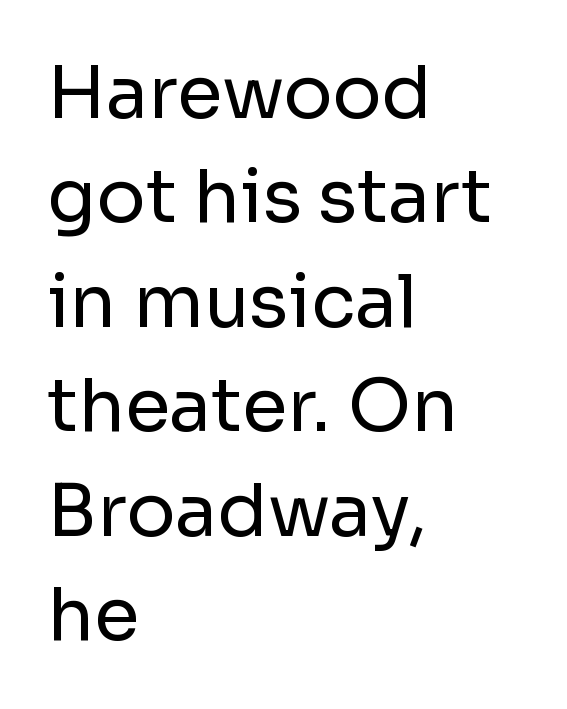
Q: Is the text bold? A: No.
Q: Is the text italic (slanted)? A: No, it is upright.
Q: Is the typeface a serif or a sans-serif typeface? A: Sans-serif.
Q: Is the text underlined? A: No.
Q: How is the paragraph aligned? A: Left-aligned.
Q: Is the spacing between letters normal or unusually wide? A: Normal.
Q: Is the spacing between lines tight, normal or loose? A: Normal.
Q: Width (condensed, normal, or wide)? A: Normal.
Q: Stroke contrast? A: Low.
Q: x-height? A: Medium.
Q: Monospaced? A: No.
